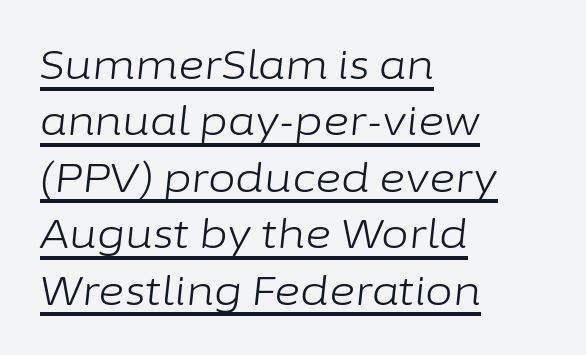
Varying glyph widths throughout — classic text-font behaviour. The horizontal fit of the characters is conventional and even. Alignment: flush left. The space between consecutive lines is moderate. Does a line run under the words? Yes, clearly. Unbolded letterforms with no extra heft.
